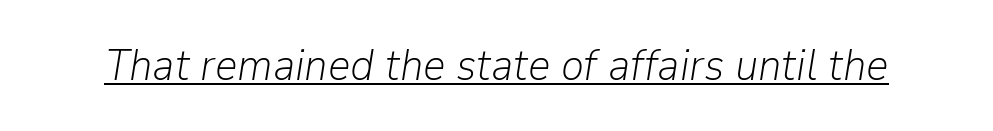
Q: Is the text bold? A: No.
Q: Is the text italic (slanted)? A: Yes, it leans right by about 9 degrees.
Q: Is the text underlined? A: Yes.
Q: Is the spacing between letters normal or unusually wide? A: Normal.
Q: Width (condensed, normal, or wide)? A: Normal.
Q: Stroke contrast? A: Low.
Q: x-height? A: Medium.
Q: Monospaced? A: No.
